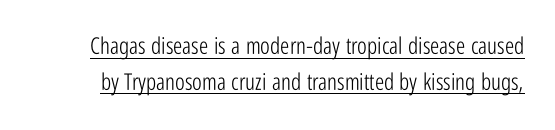
The image shows 23 px text type, upright; set normal line spacing (1.55x), normal letter spacing, underlined.
